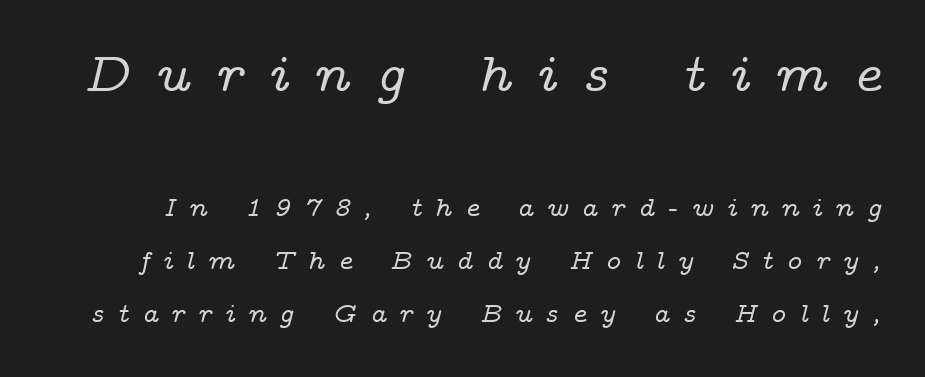
{"serif": "yes", "italic": "yes", "lean": "right", "slant_degrees": 14, "width": "wide", "stroke_contrast": "low", "x_height": "medium", "monospaced": "no", "underline": "no", "line_spacing_ratio": 1.89, "letter_spacing": "wide", "letter_spacing_em": 0.45, "larger_block": "first", "size_ratio": 1.96, "glyph_px": 55}
